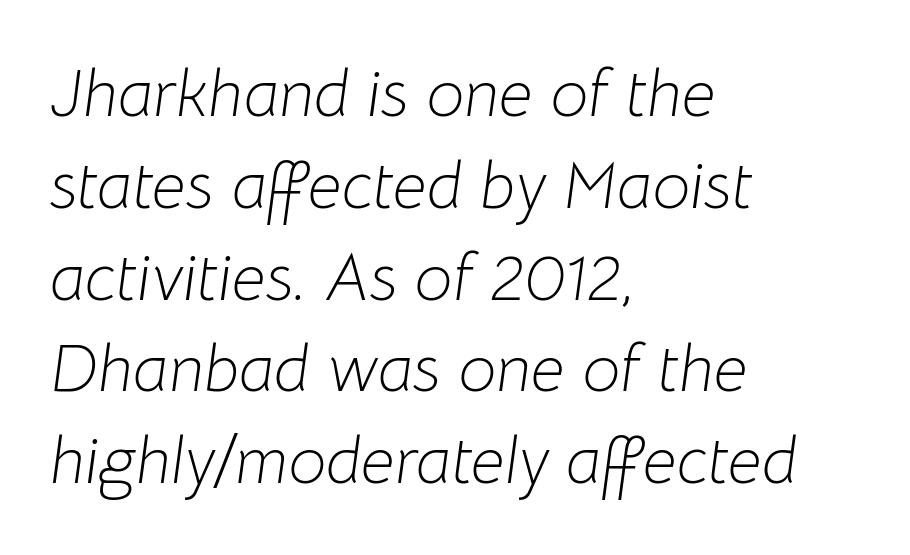
{"italic": "yes", "lean": "right", "slant_degrees": 8, "bold": "no", "weight": "light", "width": "normal", "stroke_contrast": "low", "x_height": "medium", "monospaced": "no", "underline": "no", "align": "left", "line_spacing": "normal", "line_spacing_ratio": 1.37, "letter_spacing": "normal", "letter_spacing_em": 0.0, "glyph_px": 67}
